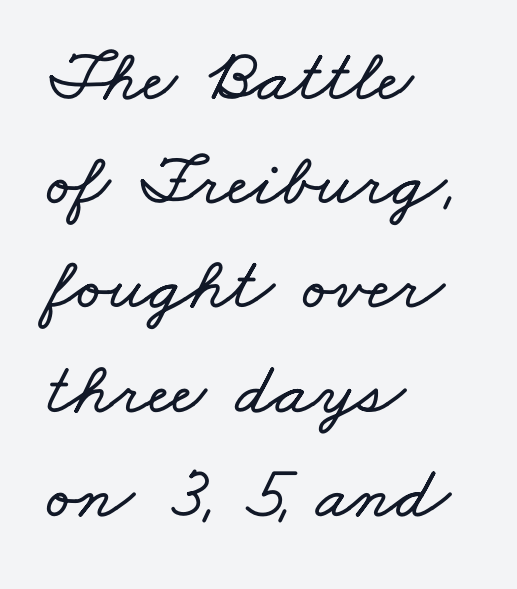
{"width": "wide", "stroke_contrast": "low", "x_height": "small", "monospaced": "no", "underline": "no", "align": "left", "line_spacing": "normal", "line_spacing_ratio": 1.39, "letter_spacing": "normal", "letter_spacing_em": 0.0, "glyph_px": 75}
